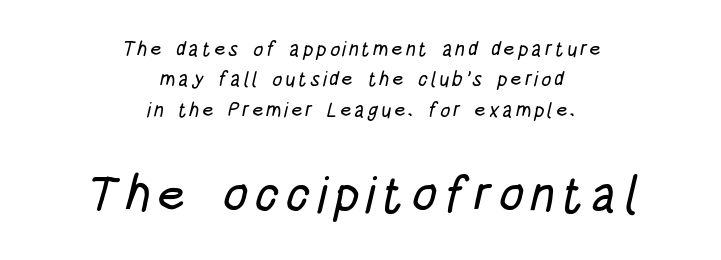
The image shows 50 px condensed sans-serif type; set centered, normal line spacing (1.52x), not underlined; the second (bottom) block is 2.5x larger; low stroke contrast and a large x-height.
